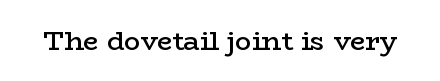
{"italic": "no", "bold": "semi", "underline": "no", "letter_spacing": "normal", "letter_spacing_em": 0.0, "glyph_px": 27}
